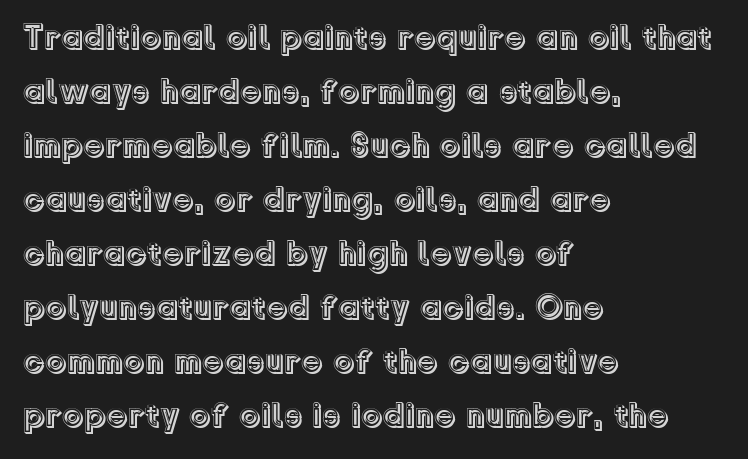
{"italic": "no", "width": "normal", "x_height": "medium", "monospaced": "no", "underline": "no", "align": "left", "line_spacing": "normal", "line_spacing_ratio": 1.59, "letter_spacing": "normal", "letter_spacing_em": 0.0, "glyph_px": 34}
